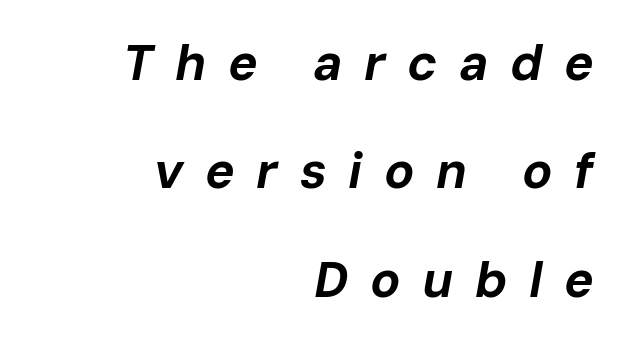
{"italic": "yes", "lean": "right", "slant_degrees": 10, "bold": "yes", "weight": "bold", "width": "normal", "stroke_contrast": "low", "x_height": "medium", "monospaced": "no", "underline": "no", "align": "right", "line_spacing": "loose", "line_spacing_ratio": 2.17, "letter_spacing": "wide", "letter_spacing_em": 0.43, "glyph_px": 50}
